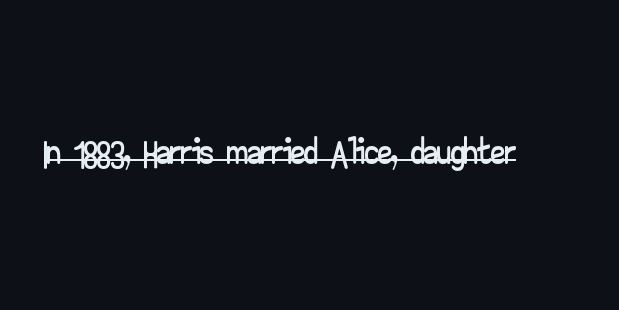
Posture: straight, roman, zero tilt. Tracking value appears to be zero — textbook default spacing. Font category for this specimen: sans-serif. Is this a fixed-width face? No — the glyphs have proportional, varying widths.
